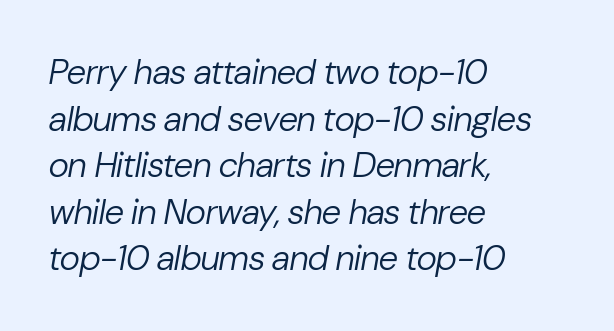
{"italic": "yes", "lean": "right", "slant_degrees": 10, "bold": "no", "weight": "regular", "width": "normal", "stroke_contrast": "low", "x_height": "medium", "monospaced": "no", "underline": "no", "align": "left", "line_spacing": "normal", "line_spacing_ratio": 1.33, "letter_spacing": "normal", "letter_spacing_em": 0.0, "glyph_px": 35}
